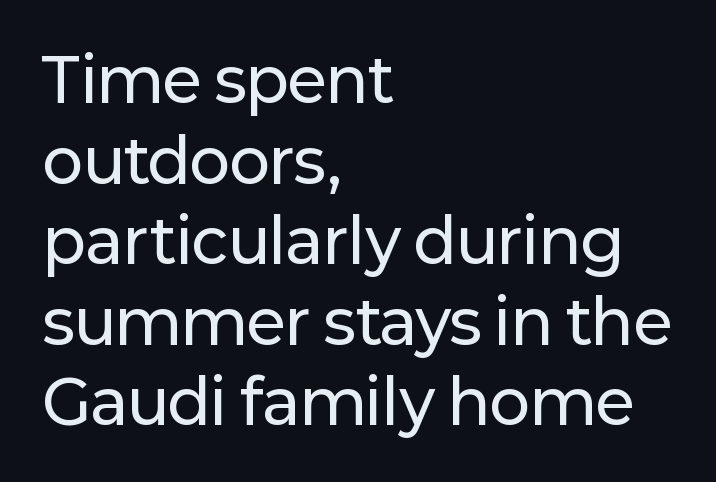
Q: Is the text italic (slanted)? A: No, it is upright.
Q: Is the typeface a serif or a sans-serif typeface? A: Sans-serif.
Q: Is the text underlined? A: No.
Q: How is the paragraph aligned? A: Left-aligned.
Q: Is the spacing between letters normal or unusually wide? A: Normal.
Q: Is the spacing between lines tight, normal or loose? A: Normal.
Q: Width (condensed, normal, or wide)? A: Normal.
Q: Stroke contrast? A: Low.
Q: x-height? A: Medium.
Q: Monospaced? A: No.
